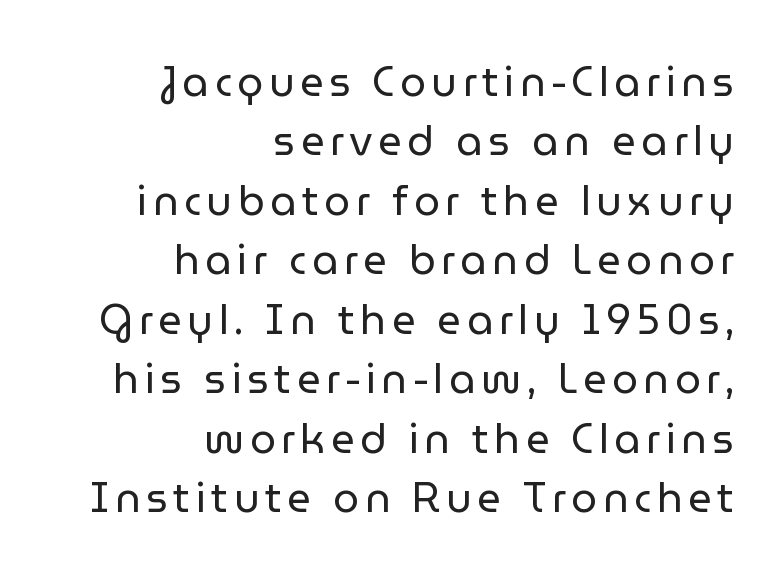
The image shows 41 px regular-weight sans-serif type, upright; set right-aligned, normal line spacing (1.45x), not underlined; low stroke contrast and a medium x-height.
